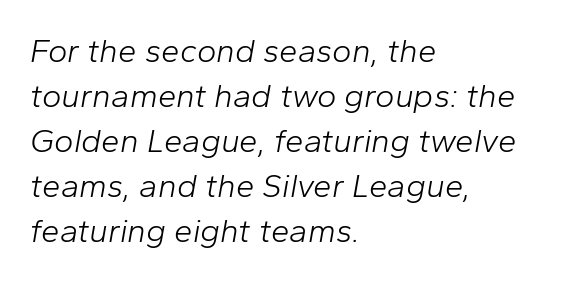
The image shows 33 px light type, italic (leaning right); set left-aligned, normal line spacing (1.36x), normal letter spacing, not underlined; low stroke contrast and a medium x-height.
